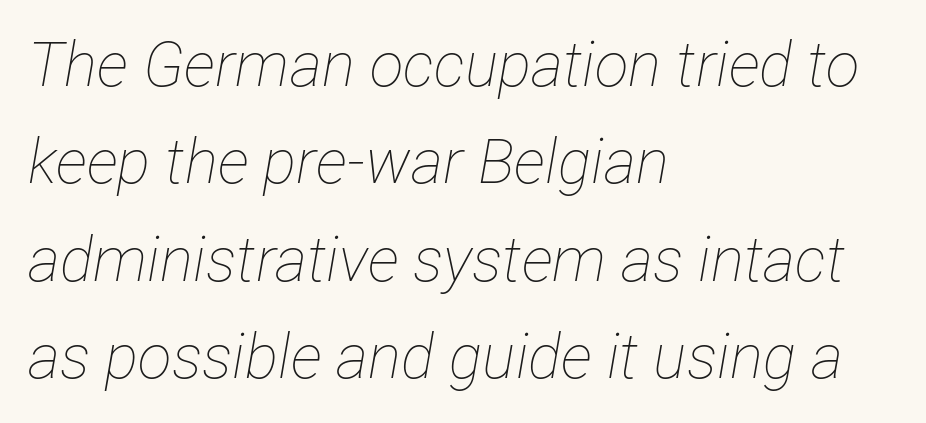
{"italic": "yes", "lean": "right", "slant_degrees": 12, "bold": "no", "weight": "thin", "width": "condensed", "stroke_contrast": "low", "x_height": "medium", "monospaced": "no", "underline": "no", "align": "left", "line_spacing": "normal", "line_spacing_ratio": 1.57, "letter_spacing": "normal", "letter_spacing_em": 0.0, "glyph_px": 62}
